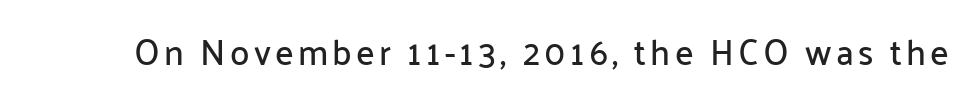
The rendering uses natural spacing where letterforms have individual widths. Nope, no serifs anywhere on these letters. A roman cut, with each character standing at attention. Quick note: underline off.
